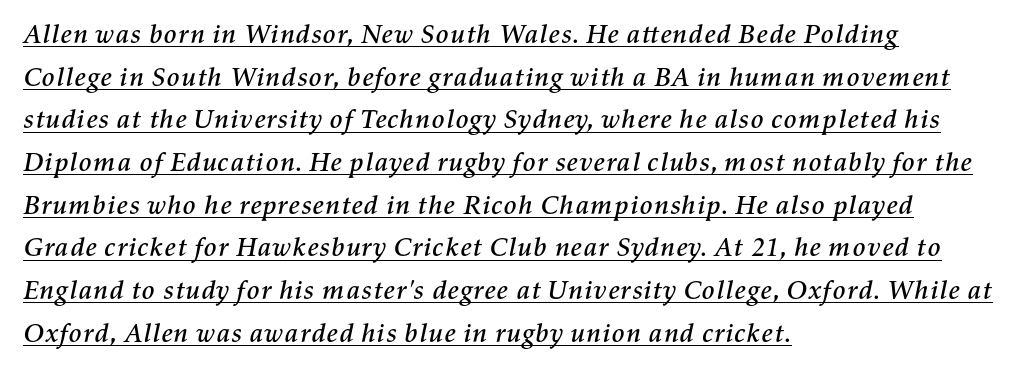
Q: Is the text italic (slanted)? A: Yes, it leans right by about 11 degrees.
Q: Is the text underlined? A: Yes.
Q: How is the paragraph aligned? A: Left-aligned.
Q: Is the spacing between letters normal or unusually wide? A: Normal.
Q: Is the spacing between lines tight, normal or loose? A: Normal.
